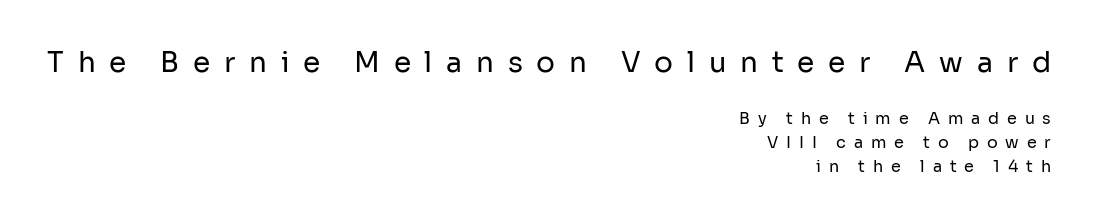
Q: Is the text bold? A: No.
Q: Is the text italic (slanted)? A: No, it is upright.
Q: Is the typeface a serif or a sans-serif typeface? A: Sans-serif.
Q: Is the text underlined? A: No.
Q: How is the paragraph aligned? A: Right-aligned.
Q: Is the spacing between letters normal or unusually wide? A: Unusually wide.
Q: Is the spacing between lines tight, normal or loose? A: Normal.
Q: Which block of text is set in a larger size, the first (top) or the second (bottom)? A: The first (top) one.
Q: Width (condensed, normal, or wide)? A: Normal.
Q: Stroke contrast? A: Low.
Q: x-height? A: Medium.
Q: Monospaced? A: No.
